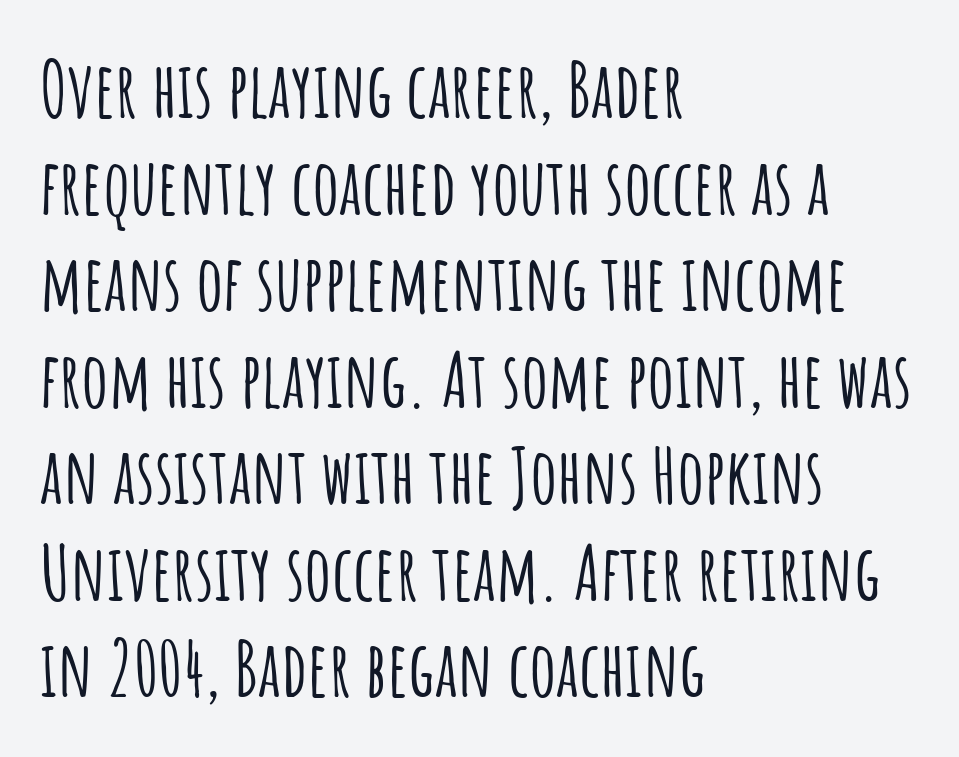
The image shows 76 px condensed sans-serif type, upright; set left-aligned, normal line spacing (1.27x), normal letter spacing, not underlined; low stroke contrast and a large x-height.
